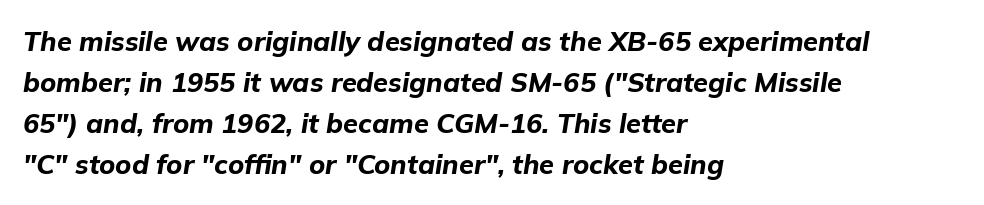
{"italic": "yes", "lean": "right", "slant_degrees": 9, "bold": "yes", "underline": "no", "align": "left", "line_spacing": "normal", "line_spacing_ratio": 1.52, "letter_spacing": "normal", "letter_spacing_em": 0.0, "glyph_px": 27}
